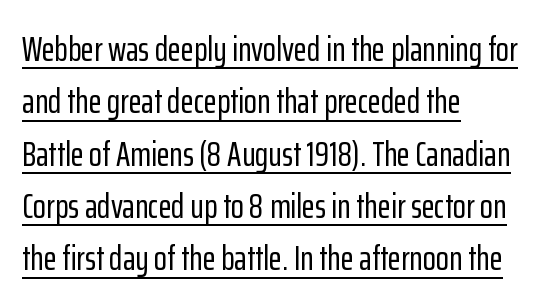
The image shows 34 px condensed sans-serif type, upright; set left-aligned, normal line spacing (1.54x), normal letter spacing, underlined; low stroke contrast and a medium x-height.
